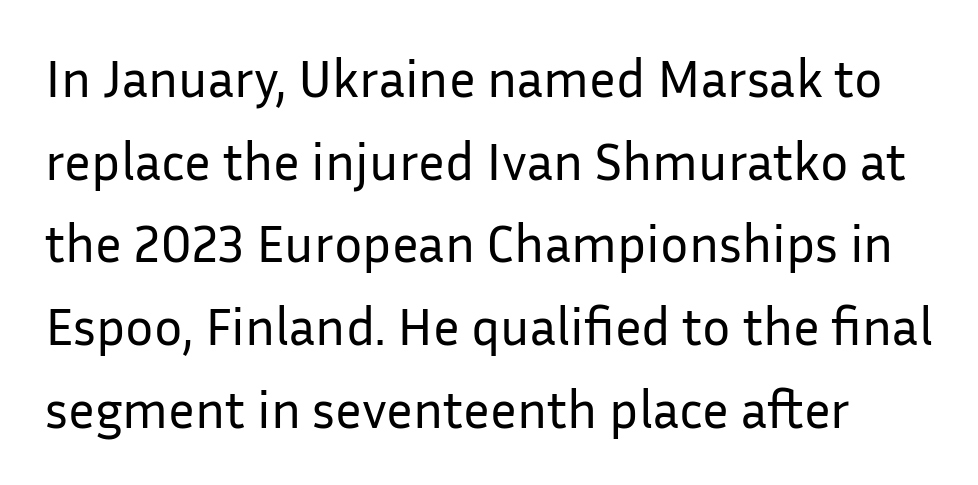
Q: Is the text bold? A: No.
Q: Is the text italic (slanted)? A: No, it is upright.
Q: Is the typeface a serif or a sans-serif typeface? A: Sans-serif.
Q: Is the text underlined? A: No.
Q: Is the spacing between letters normal or unusually wide? A: Normal.
Q: Is the spacing between lines tight, normal or loose? A: Normal.
Q: Width (condensed, normal, or wide)? A: Normal.
Q: Stroke contrast? A: Low.
Q: x-height? A: Medium.
Q: Monospaced? A: No.
